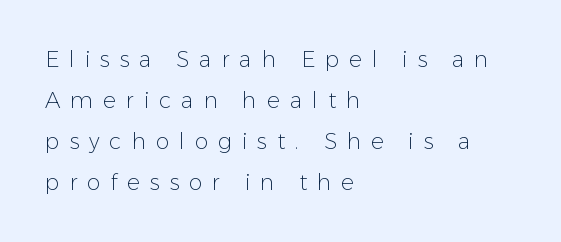
Q: Is the text bold? A: No.
Q: Is the text italic (slanted)? A: No, it is upright.
Q: Is the text underlined? A: No.
Q: How is the paragraph aligned? A: Left-aligned.
Q: Is the spacing between letters normal or unusually wide? A: Unusually wide.
